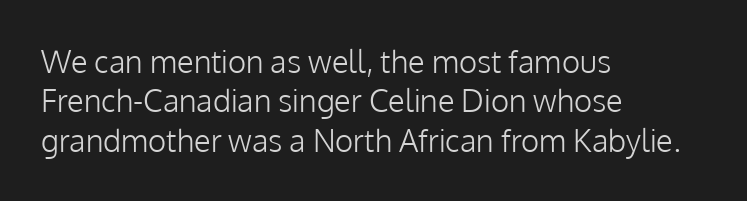
The image shows 31 px light sans-serif type, upright; set left-aligned, normal line spacing (1.27x), normal letter spacing, not underlined; low stroke contrast and a medium x-height.
